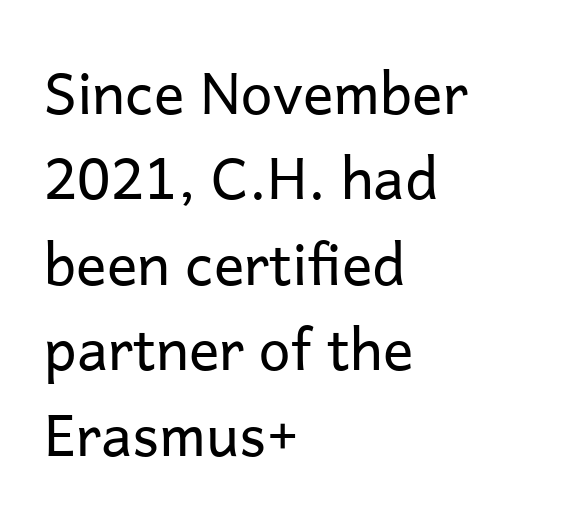
The image shows 57 px regular-weight sans-serif type, upright; set left-aligned, normal line spacing (1.5x), normal letter spacing, not underlined; low stroke contrast and a medium x-height.
